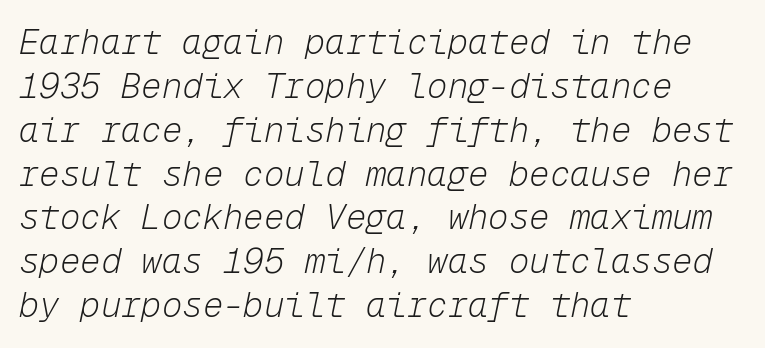
{"italic": "yes", "lean": "right", "slant_degrees": 12, "bold": "no", "weight": "light", "width": "normal", "stroke_contrast": "low", "x_height": "medium", "monospaced": "yes", "underline": "no", "align": "left", "line_spacing": "normal", "line_spacing_ratio": 1.29, "letter_spacing": "normal", "letter_spacing_em": 0.0, "glyph_px": 34}
